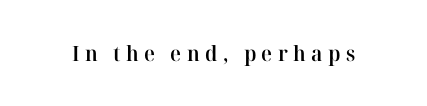
In terms of posture, this sample is upright. The zone under the glyphs is completely vacant. Set as a demibold, roughly 600 on the weight scale. Students, note that the glyphs here are deliberately spaced far apart.
